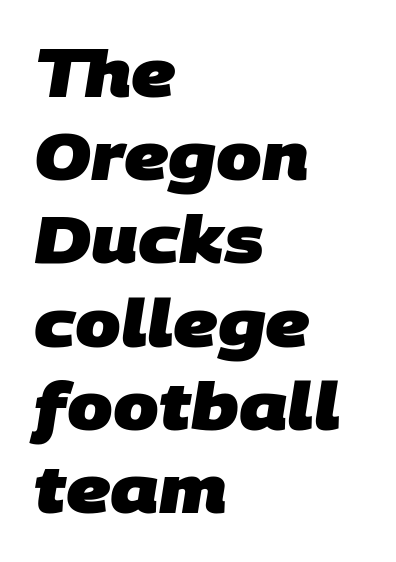
The image shows 65 px heavy sans-serif type; set left-aligned, normal line spacing (1.28x), normal letter spacing, not underlined; low stroke contrast and a large x-height.
